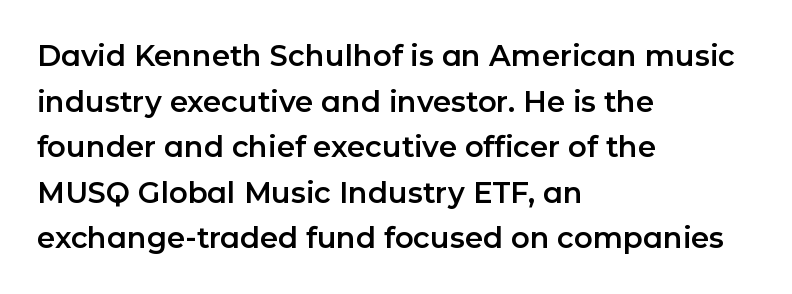
The image shows 29 px sans-serif type, upright; set left-aligned, normal line spacing (1.57x), normal letter spacing, not underlined; low stroke contrast and a medium x-height.
